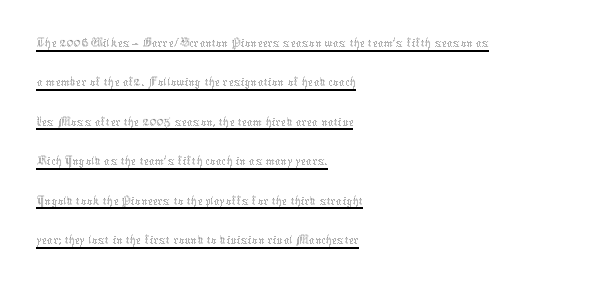
The letters stand upright; this is a roman face. Notice how descenders clear the ascenders below comfortably — that's standard leading. The letterforms sit shoulder to shoulder at normal distance. Ink coverage per letter is moderate at most.
